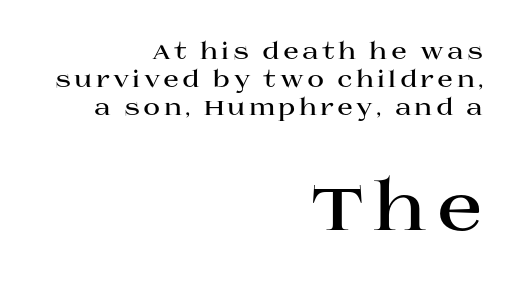
{"serif": "yes", "italic": "no", "bold": "yes", "weight": "bold", "width": "wide", "stroke_contrast": "high", "x_height": "large", "monospaced": "no", "underline": "no", "align": "right", "line_spacing_ratio": 1.21, "larger_block": "second", "size_ratio": 2.96, "glyph_px": 68}
